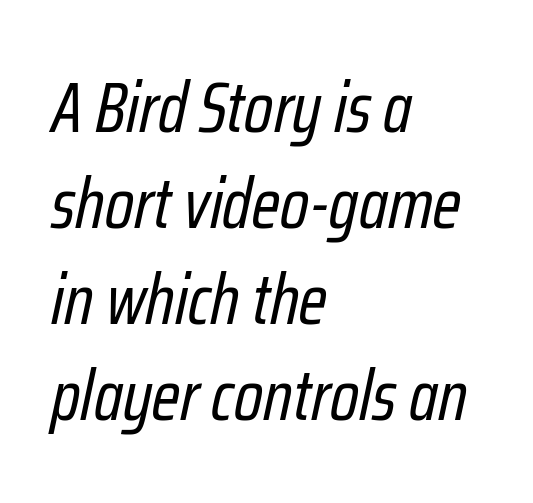
{"italic": "yes", "lean": "right", "slant_degrees": 12, "bold": "no", "weight": "regular", "width": "condensed", "stroke_contrast": "low", "x_height": "medium", "monospaced": "no", "underline": "no", "align": "left", "line_spacing": "normal", "line_spacing_ratio": 1.35, "letter_spacing": "normal", "letter_spacing_em": 0.0, "glyph_px": 71}
